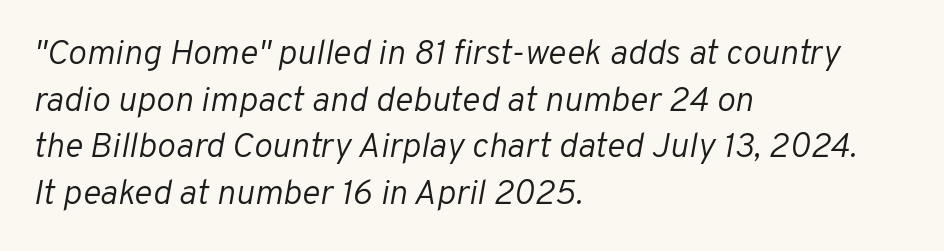
Q: Is the text bold? A: No.
Q: Is the text italic (slanted)? A: Yes, it leans right by about 10 degrees.
Q: Is the text underlined? A: No.
Q: How is the paragraph aligned? A: Left-aligned.
Q: Is the spacing between letters normal or unusually wide? A: Normal.
Q: Is the spacing between lines tight, normal or loose? A: Normal.
Q: Width (condensed, normal, or wide)? A: Normal.
Q: Stroke contrast? A: Low.
Q: x-height? A: Medium.
Q: Monospaced? A: No.
